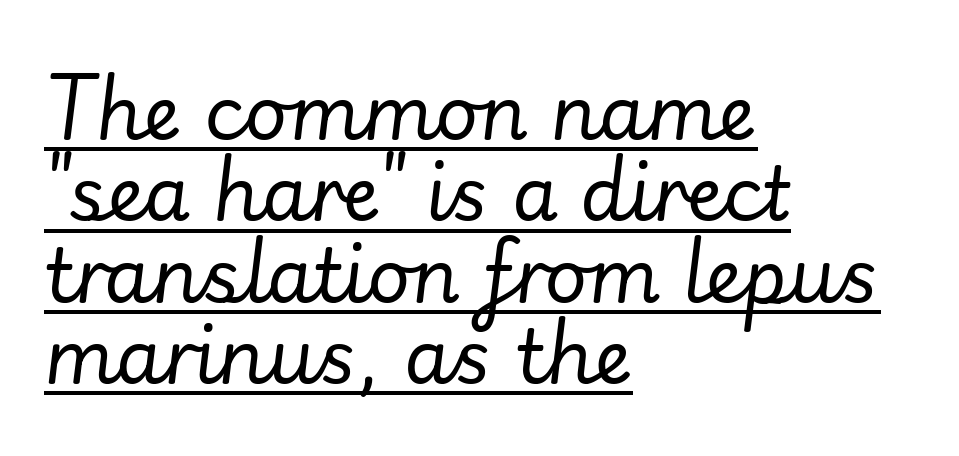
Is the stroke heavy? The answer is a plain regular-or-lighter. The rendering uses natural spacing where letterforms have individual widths. Each new line begins almost immediately beneath the previous one. Would a proofreader flag this as italicized? Yes. Notice how the passage keeps a crisp vertical edge on the left only. This rendering leaves character spacing at its baseline value.
